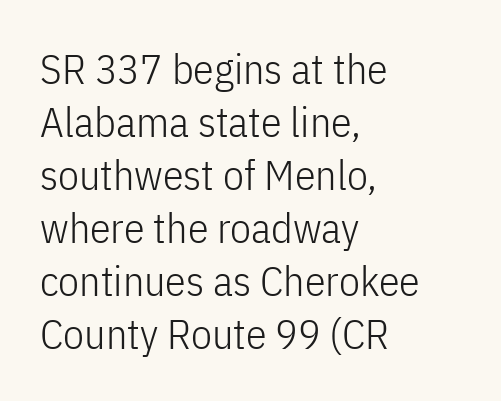
The typesetting does not lean heavy: it is not bold. These lines sit exactly where default settings would place them. Each letter keeps its own natural width here, so spacing adapts to shape. Compared with typical body copy, the letter spacing here is the same. Characters remain perfectly vertical along every line. Nothing sits at the stroke ends, so this counts as sans-serif.
